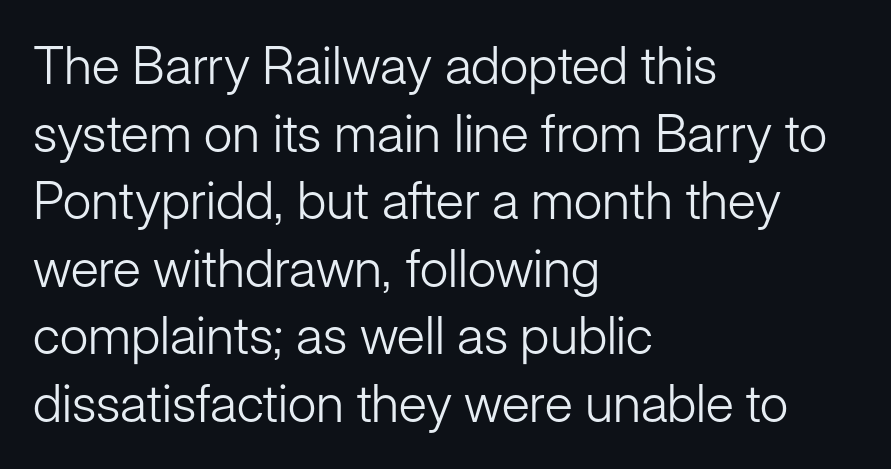
{"serif": "no", "italic": "no", "bold": "no", "weight": "light", "width": "normal", "stroke_contrast": "low", "x_height": "medium", "monospaced": "no", "underline": "no", "align": "left", "line_spacing": "normal", "line_spacing_ratio": 1.3, "letter_spacing": "normal", "letter_spacing_em": 0.0, "glyph_px": 52}
